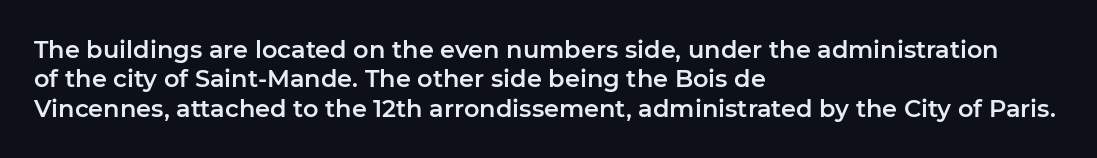
{"italic": "no", "underline": "no", "align": "left", "line_spacing_ratio": 1.22, "letter_spacing": "normal", "letter_spacing_em": 0.0, "glyph_px": 24}
